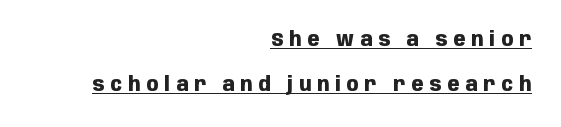
The rendering inserts visible extra space after every character. Baseline-to-baseline distance is far greater than the letter height. Is there any slant? The stems are plumb. The words here are underlined. Is the block centered? No — it sits flush against the right margin.
